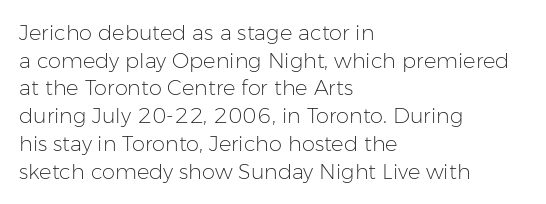
{"italic": "no", "bold": "no", "underline": "no", "align": "left", "line_spacing": "normal", "line_spacing_ratio": 1.32, "letter_spacing": "normal", "letter_spacing_em": 0.0, "glyph_px": 21}
